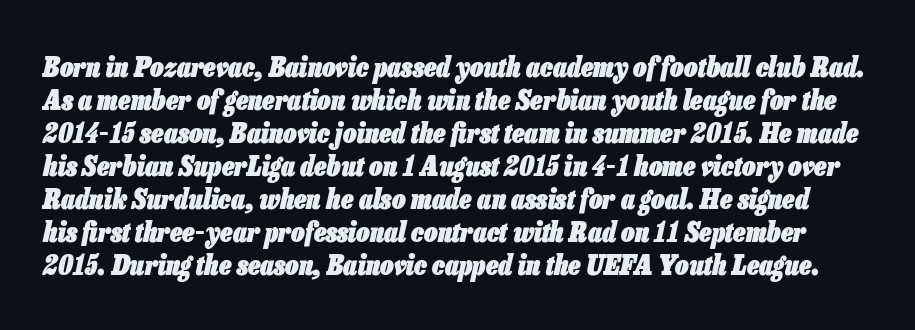
Q: Is the text bold? A: Yes.
Q: Is the text italic (slanted)? A: Yes, it leans right by about 13 degrees.
Q: Is the text underlined? A: No.
Q: Is the spacing between letters normal or unusually wide? A: Normal.
